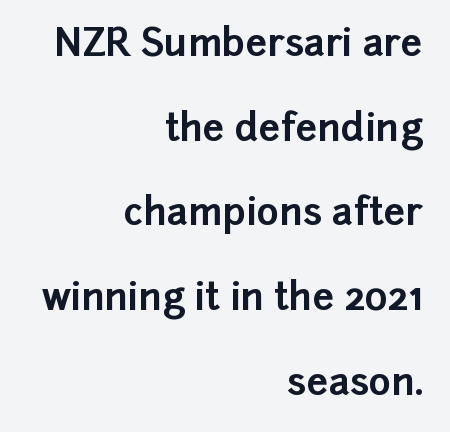
The image shows 38 px bold sans-serif type, upright; set right-aligned, loose line spacing (2.23x), normal letter spacing, not underlined; low stroke contrast and a medium x-height.
